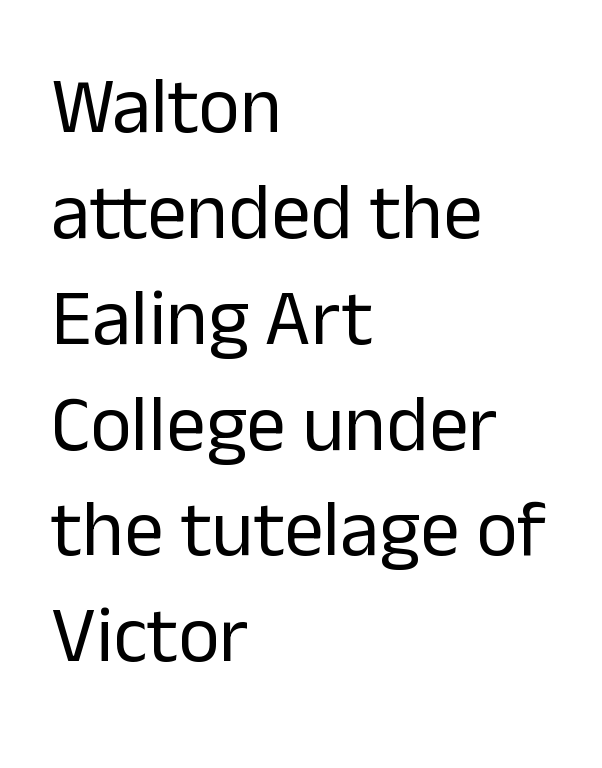
Q: Is the text bold? A: No.
Q: Is the text italic (slanted)? A: No, it is upright.
Q: Is the typeface a serif or a sans-serif typeface? A: Sans-serif.
Q: Is the text underlined? A: No.
Q: How is the paragraph aligned? A: Left-aligned.
Q: Is the spacing between letters normal or unusually wide? A: Normal.
Q: Is the spacing between lines tight, normal or loose? A: Normal.
Q: Width (condensed, normal, or wide)? A: Normal.
Q: Stroke contrast? A: Low.
Q: x-height? A: Medium.
Q: Monospaced? A: No.
